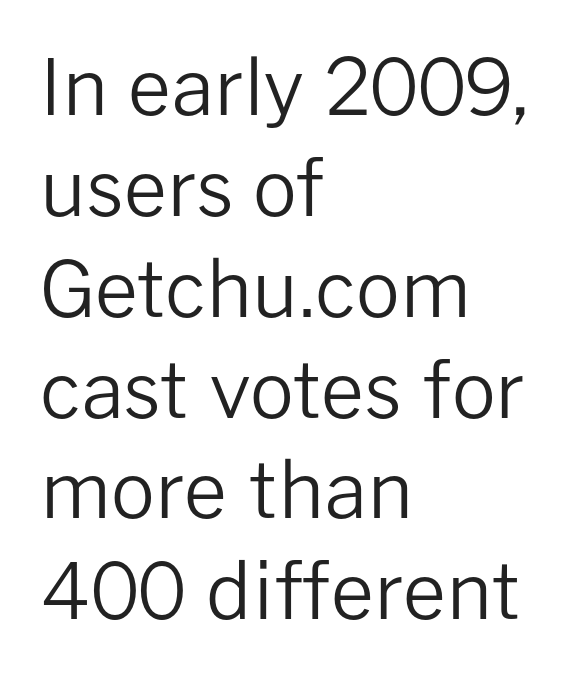
The image shows 77 px regular-weight sans-serif type, upright; set left-aligned, normal line spacing (1.31x), normal letter spacing, not underlined; low stroke contrast and a medium x-height.
